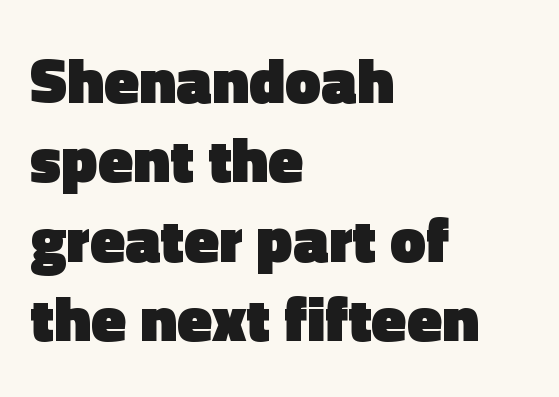
Q: Is the text bold? A: Yes.
Q: Is the text italic (slanted)? A: No, it is upright.
Q: Is the typeface a serif or a sans-serif typeface? A: Sans-serif.
Q: Is the text underlined? A: No.
Q: How is the paragraph aligned? A: Left-aligned.
Q: Is the spacing between letters normal or unusually wide? A: Normal.
Q: Width (condensed, normal, or wide)? A: Normal.
Q: x-height? A: Medium.
Q: Monospaced? A: No.
